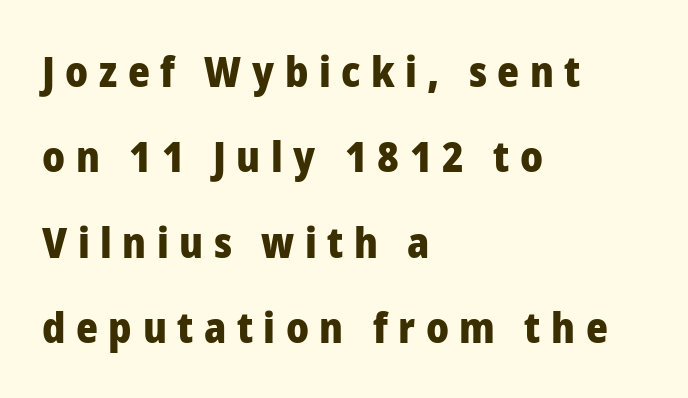
{"serif": "no", "italic": "no", "bold": "yes", "weight": "heavy", "width": "normal", "stroke_contrast": "low", "x_height": "medium", "monospaced": "no", "underline": "no", "align": "left", "line_spacing": "loose", "line_spacing_ratio": 2.03, "letter_spacing": "wide", "letter_spacing_em": 0.25, "glyph_px": 42}
